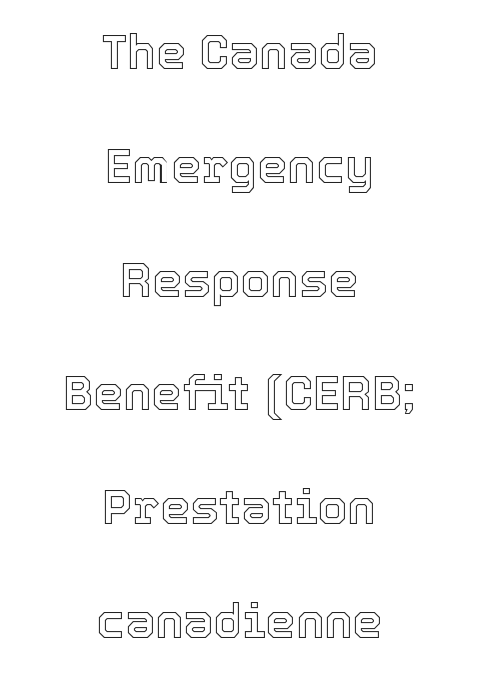
The image shows 48 px text type, upright; set centered, loose line spacing (2.37x), normal letter spacing, not underlined; a medium x-height.
